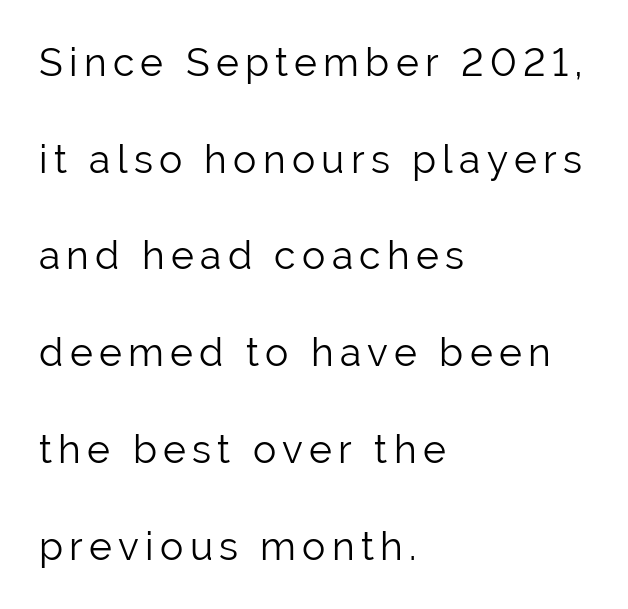
Q: Is the text bold? A: No.
Q: Is the text italic (slanted)? A: No, it is upright.
Q: Is the typeface a serif or a sans-serif typeface? A: Sans-serif.
Q: Is the text underlined? A: No.
Q: How is the paragraph aligned? A: Left-aligned.
Q: Is the spacing between lines tight, normal or loose? A: Loose.
Q: Width (condensed, normal, or wide)? A: Normal.
Q: Stroke contrast? A: Low.
Q: x-height? A: Medium.
Q: Monospaced? A: No.
